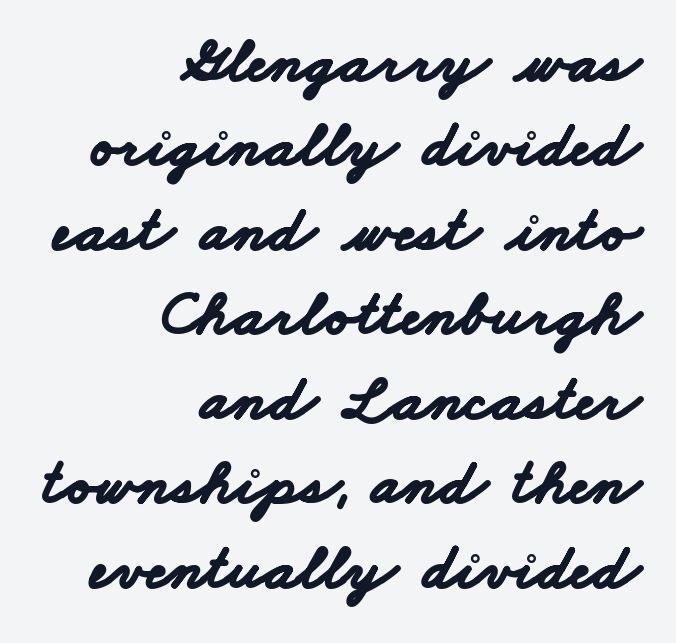
Q: Is the text bold? A: Yes.
Q: Is the typeface a serif or a sans-serif typeface? A: Sans-serif.
Q: Is the text underlined? A: No.
Q: How is the paragraph aligned? A: Right-aligned.
Q: Is the spacing between letters normal or unusually wide? A: Normal.
Q: Is the spacing between lines tight, normal or loose? A: Normal.
Q: Width (condensed, normal, or wide)? A: Wide.
Q: Stroke contrast? A: Low.
Q: x-height? A: Small.
Q: Monospaced? A: No.
